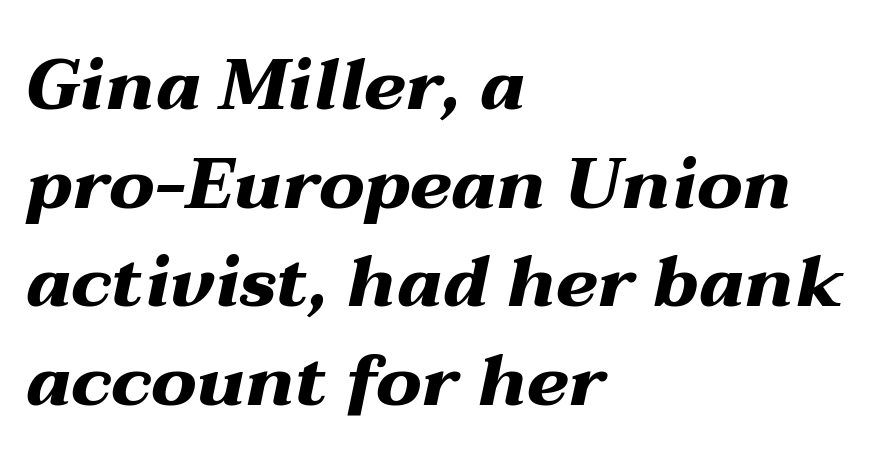
Q: Is the text bold? A: Yes.
Q: Is the text italic (slanted)? A: Yes, it leans right by about 12 degrees.
Q: Is the text underlined? A: No.
Q: How is the paragraph aligned? A: Left-aligned.
Q: Is the spacing between letters normal or unusually wide? A: Normal.
Q: Is the spacing between lines tight, normal or loose? A: Normal.
Q: Width (condensed, normal, or wide)? A: Wide.
Q: Stroke contrast? A: Medium.
Q: x-height? A: Medium.
Q: Monospaced? A: No.
